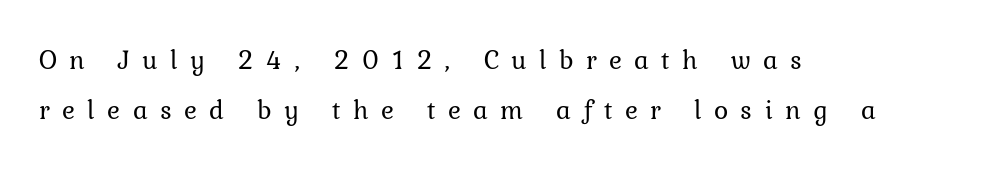
The image shows 27 px text type, upright; set left-aligned, line spacing 1.87x, unusually wide letter spacing (+0.46 em), not underlined.
